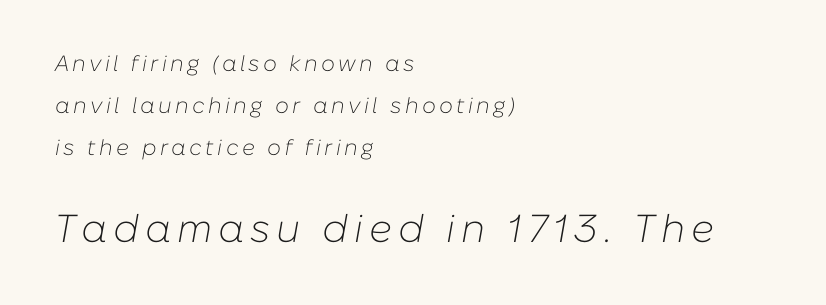
Q: Is the text bold? A: No.
Q: Is the text italic (slanted)? A: Yes, it leans right by about 10 degrees.
Q: Is the text underlined? A: No.
Q: How is the paragraph aligned? A: Left-aligned.
Q: Is the spacing between lines tight, normal or loose? A: Loose.
Q: Which block of text is set in a larger size, the first (top) or the second (bottom)? A: The second (bottom) one.
Q: Width (condensed, normal, or wide)? A: Normal.
Q: Stroke contrast? A: Low.
Q: x-height? A: Medium.
Q: Monospaced? A: No.
